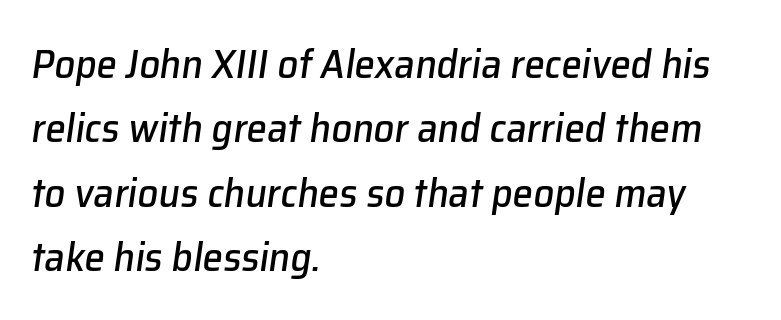
Q: Is the text italic (slanted)? A: Yes, it leans right by about 8 degrees.
Q: Is the text underlined? A: No.
Q: How is the paragraph aligned? A: Left-aligned.
Q: Is the spacing between letters normal or unusually wide? A: Normal.
Q: Is the spacing between lines tight, normal or loose? A: Normal.
Q: Width (condensed, normal, or wide)? A: Normal.
Q: Stroke contrast? A: Low.
Q: x-height? A: Medium.
Q: Monospaced? A: No.
